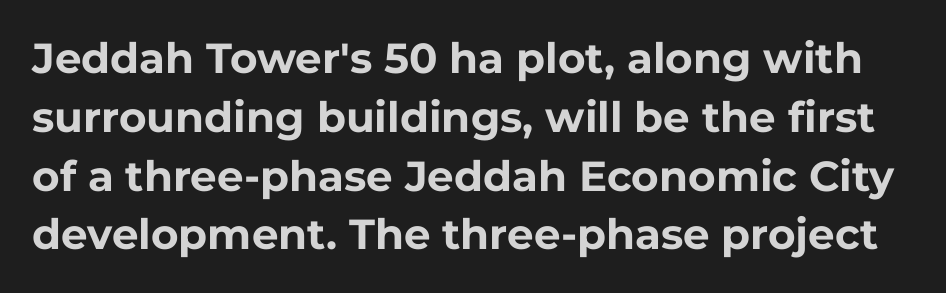
The image shows 42 px bold sans-serif type, upright; set normal line spacing (1.4x), normal letter spacing, not underlined; low stroke contrast and a medium x-height.
